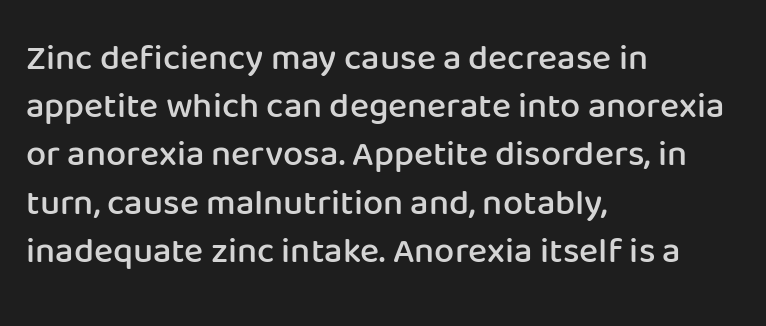
{"serif": "no", "italic": "no", "bold": "semi", "weight": "semibold", "width": "normal", "stroke_contrast": "low", "x_height": "medium", "monospaced": "no", "underline": "no", "align": "left", "line_spacing": "normal", "line_spacing_ratio": 1.34, "letter_spacing": "normal", "letter_spacing_em": 0.0, "glyph_px": 36}
